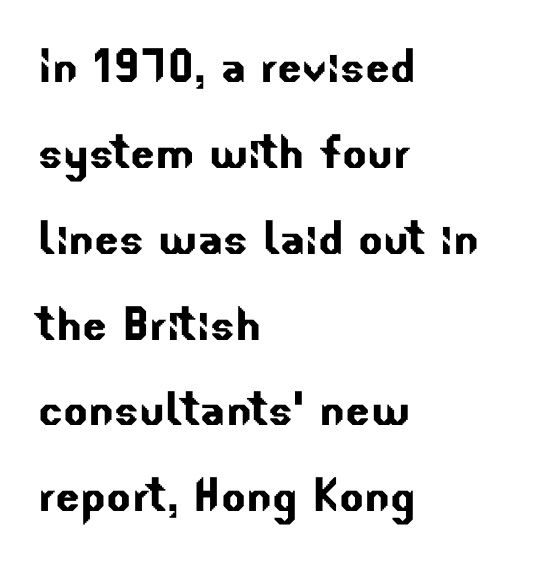
Q: Is the typeface a serif or a sans-serif typeface? A: Sans-serif.
Q: Is the text underlined? A: No.
Q: How is the paragraph aligned? A: Left-aligned.
Q: Is the spacing between letters normal or unusually wide? A: Normal.
Q: Is the spacing between lines tight, normal or loose? A: Normal.
Q: Width (condensed, normal, or wide)? A: Normal.
Q: Stroke contrast? A: Low.
Q: x-height? A: Small.
Q: Monospaced? A: No.
